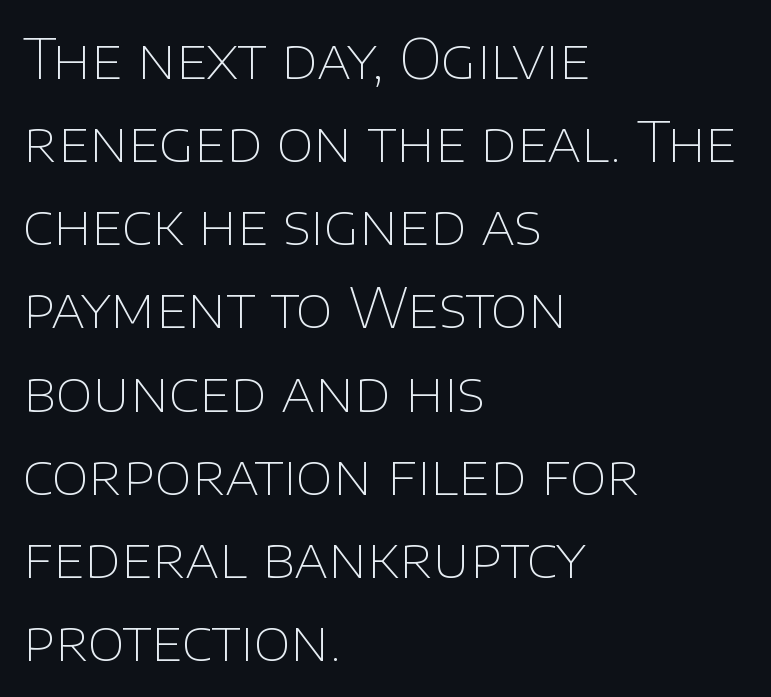
Q: Is the text bold? A: No.
Q: Is the text italic (slanted)? A: No, it is upright.
Q: Is the typeface a serif or a sans-serif typeface? A: Sans-serif.
Q: Is the text underlined? A: No.
Q: How is the paragraph aligned? A: Left-aligned.
Q: Is the spacing between letters normal or unusually wide? A: Normal.
Q: Is the spacing between lines tight, normal or loose? A: Normal.
Q: Width (condensed, normal, or wide)? A: Normal.
Q: Stroke contrast? A: Low.
Q: x-height? A: Large.
Q: Monospaced? A: No.
